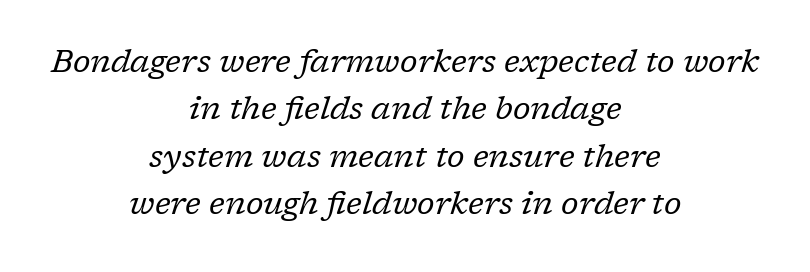
Q: Is the text bold? A: No.
Q: Is the text italic (slanted)? A: Yes, it leans right by about 17 degrees.
Q: Is the typeface a serif or a sans-serif typeface? A: Serif.
Q: Is the text underlined? A: No.
Q: How is the paragraph aligned? A: Centered.
Q: Is the spacing between letters normal or unusually wide? A: Normal.
Q: Is the spacing between lines tight, normal or loose? A: Normal.
Q: Width (condensed, normal, or wide)? A: Normal.
Q: Stroke contrast? A: Low.
Q: x-height? A: Medium.
Q: Monospaced? A: No.
